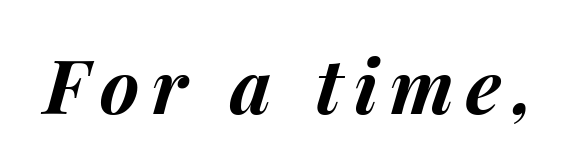
The image shows 75 px bold type, italic (leaning right); set not underlined; medium stroke contrast and a medium x-height.
